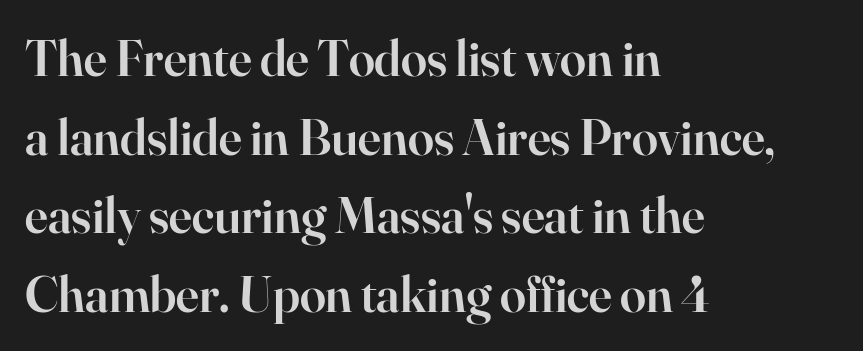
The image shows 52 px semibold serif type, upright; set left-aligned, normal line spacing (1.51x), normal letter spacing, not underlined; high stroke contrast and a small x-height.
